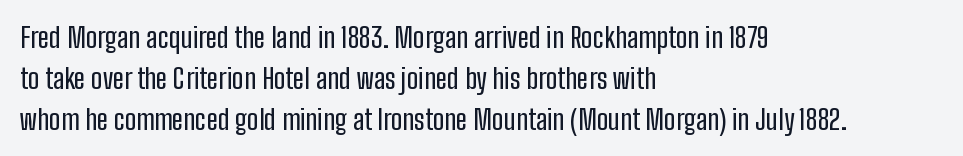
Q: Is the text italic (slanted)? A: No, it is upright.
Q: Is the typeface a serif or a sans-serif typeface? A: Sans-serif.
Q: Is the text underlined? A: No.
Q: How is the paragraph aligned? A: Left-aligned.
Q: Is the spacing between letters normal or unusually wide? A: Normal.
Q: Is the spacing between lines tight, normal or loose? A: Normal.
Q: Width (condensed, normal, or wide)? A: Condensed.
Q: Stroke contrast? A: Low.
Q: x-height? A: Medium.
Q: Monospaced? A: No.
